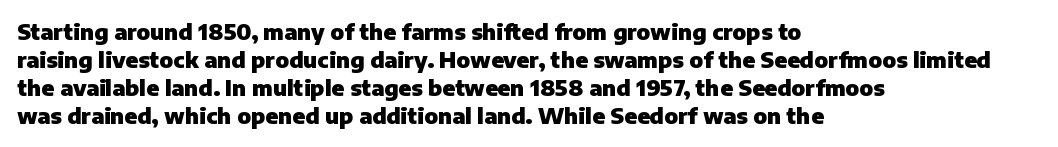
{"italic": "no", "bold": "yes", "underline": "no", "align": "left", "line_spacing": "normal", "line_spacing_ratio": 1.28, "letter_spacing": "normal", "letter_spacing_em": 0.0, "glyph_px": 22}
